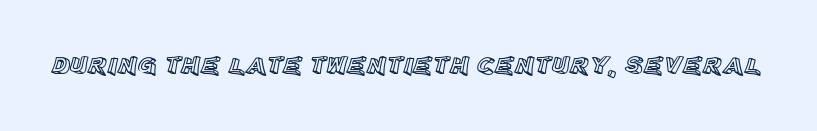
The image shows 26 px text type; set normal letter spacing, not underlined.
